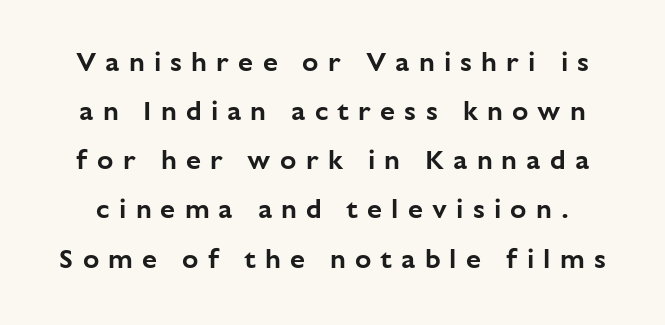
Q: Is the text italic (slanted)? A: No, it is upright.
Q: Is the text underlined? A: No.
Q: Is the spacing between letters normal or unusually wide? A: Unusually wide.
